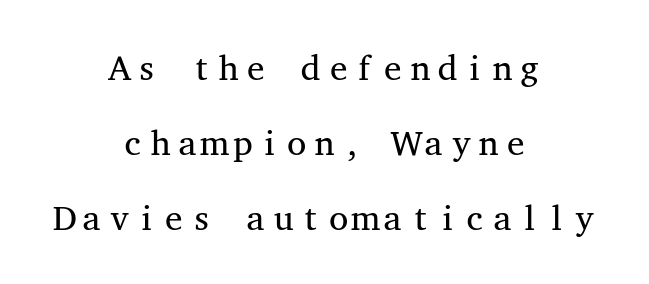
The letters stand upright; this is a roman face. The lines are spread far apart with generous leading. Counters stay open thanks to moderate or lighter strokes. Characters follow at the spacing the type designer built in.
